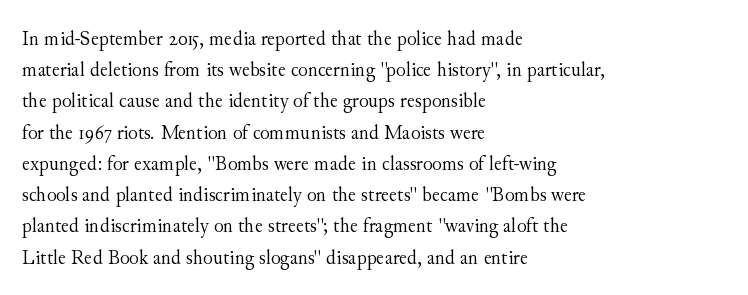
{"italic": "no", "bold": "no", "underline": "no", "align": "left", "line_spacing": "normal", "line_spacing_ratio": 1.42, "letter_spacing": "normal", "letter_spacing_em": 0.0, "glyph_px": 22}
